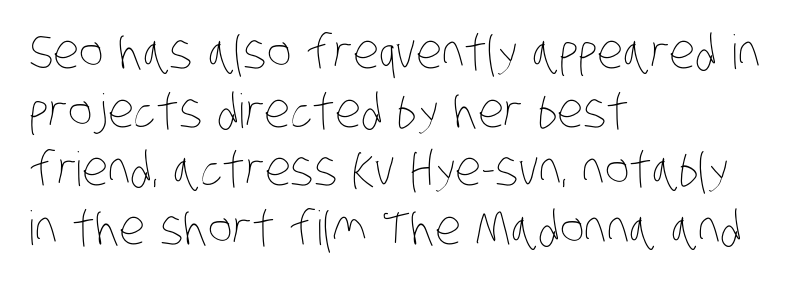
Leading matches the norm, producing a regular column. Alignment: flush left. The string is rendered with underlining switched off. Is the type heavy? It reads as light-to-regular instead. The rendering uses natural spacing where letterforms have individual widths.
